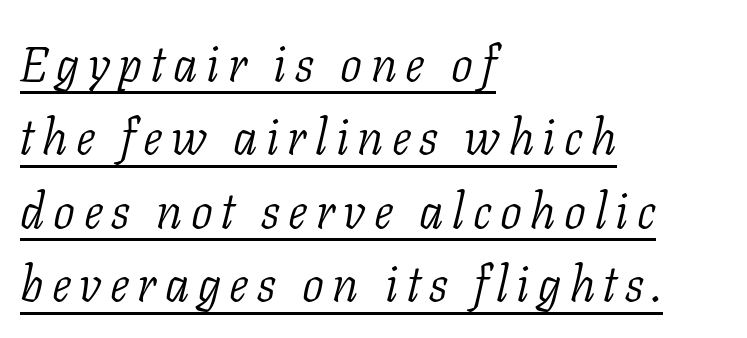
The image shows 49 px light serif type, italic (leaning right); set left-aligned, normal line spacing (1.5x), underlined; low stroke contrast and a medium x-height.
